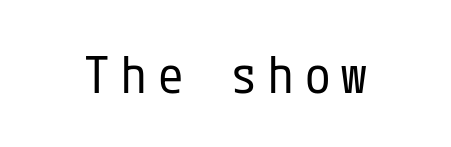
Q: Is the text bold? A: No.
Q: Is the text italic (slanted)? A: No, it is upright.
Q: Is the typeface a serif or a sans-serif typeface? A: Sans-serif.
Q: Is the text underlined? A: No.
Q: Is the spacing between letters normal or unusually wide? A: Unusually wide.
Q: Width (condensed, normal, or wide)? A: Condensed.
Q: Stroke contrast? A: Low.
Q: x-height? A: Medium.
